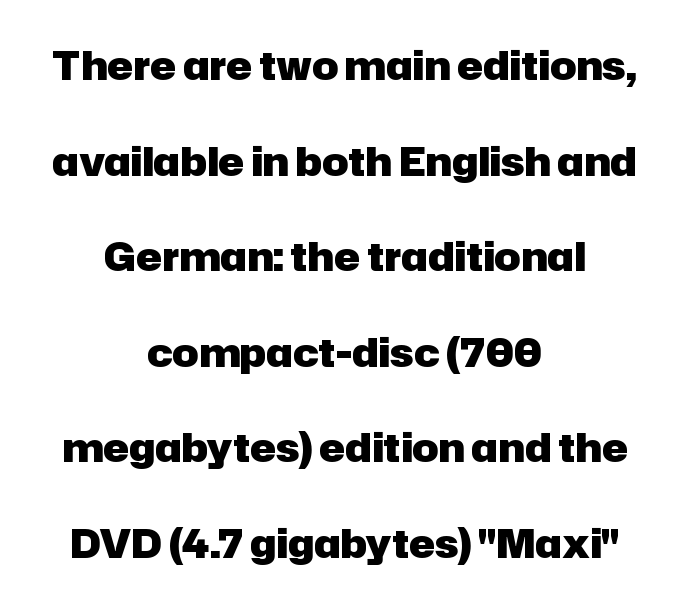
{"serif": "no", "italic": "no", "bold": "yes", "weight": "heavy", "width": "normal", "stroke_contrast": "low", "x_height": "medium", "monospaced": "no", "underline": "no", "align": "center", "line_spacing": "loose", "line_spacing_ratio": 2.45, "letter_spacing": "normal", "letter_spacing_em": 0.0, "glyph_px": 39}
